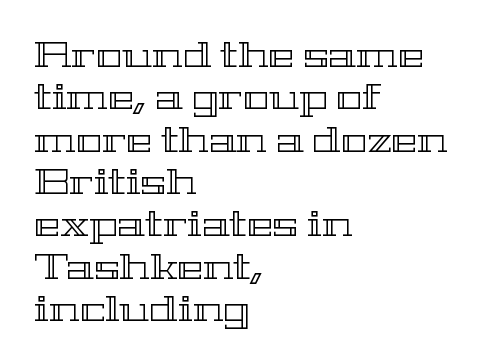
Compared with typical body copy, the letter spacing here is the same. The passage shown is typed in a proportional face where columns would drift. Visually the block forms a straight wall on the left and a jagged coastline on the right. Italic: no, the glyphs are upright roman.
